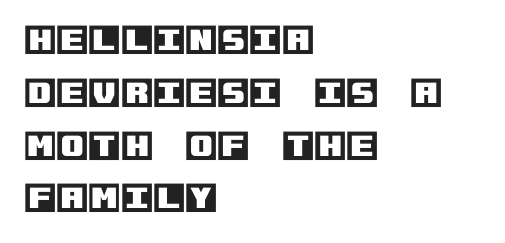
{"italic": "no", "width": "normal", "x_height": "large", "underline": "no", "align": "left", "line_spacing": "normal", "line_spacing_ratio": 1.6, "letter_spacing": "normal", "letter_spacing_em": 0.0, "glyph_px": 33}
